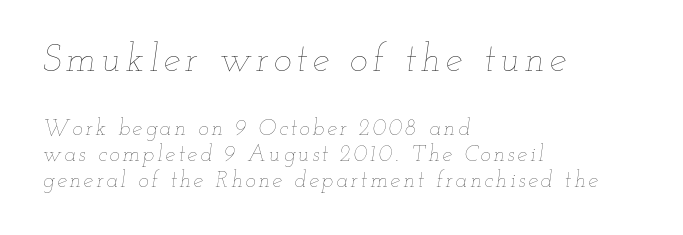
The letters in the upper block stand taller than those in the block below. This sample has the flowing, uneven cadence of proportional lettering. Just letters on the line, the space beneath them empty. Ink coverage per letter is moderate at most. Italic? Definitely — the glyphs are oblique.
